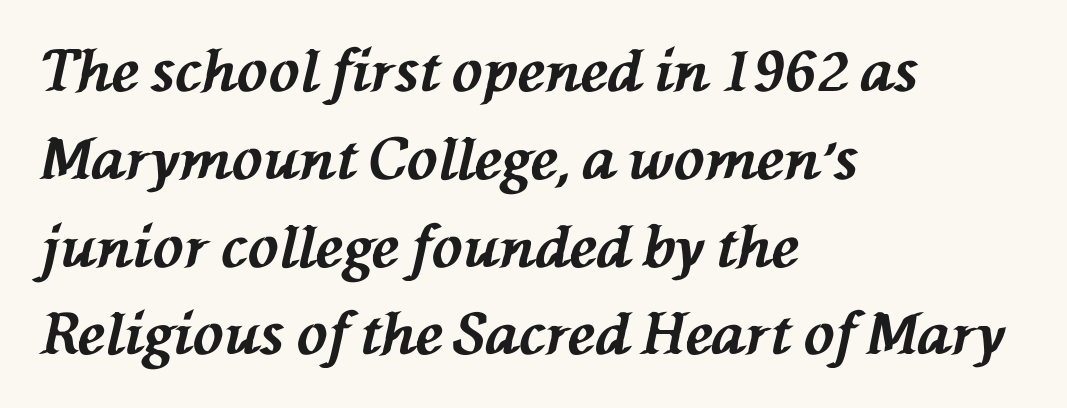
How would I describe the line gaps? Plain and ordinary. Default kerning and tracking; the words read as compact shapes. The passage shown leans; its letterforms are oblique. The words here are not underlined. The face used here is proportionally spaced, like ordinary book or web type. The compositor pushed each line to the left boundary.
